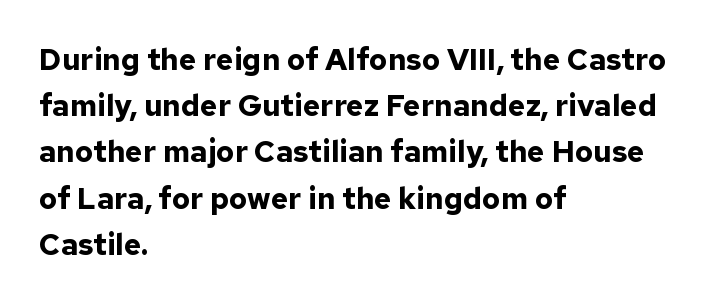
Q: Is the text bold? A: Yes.
Q: Is the text italic (slanted)? A: No, it is upright.
Q: Is the typeface a serif or a sans-serif typeface? A: Sans-serif.
Q: Is the text underlined? A: No.
Q: How is the paragraph aligned? A: Left-aligned.
Q: Is the spacing between letters normal or unusually wide? A: Normal.
Q: Is the spacing between lines tight, normal or loose? A: Normal.
Q: Width (condensed, normal, or wide)? A: Normal.
Q: Stroke contrast? A: Low.
Q: x-height? A: Medium.
Q: Monospaced? A: No.
